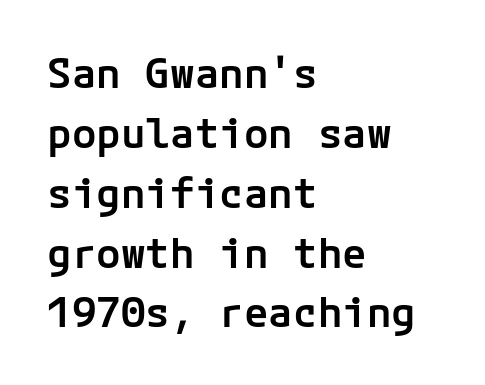
{"serif": "no", "italic": "no", "bold": "semi", "weight": "semibold", "width": "normal", "stroke_contrast": "low", "x_height": "medium", "underline": "no", "align": "left", "line_spacing": "normal", "line_spacing_ratio": 1.46, "letter_spacing": "normal", "letter_spacing_em": 0.0, "glyph_px": 41}
